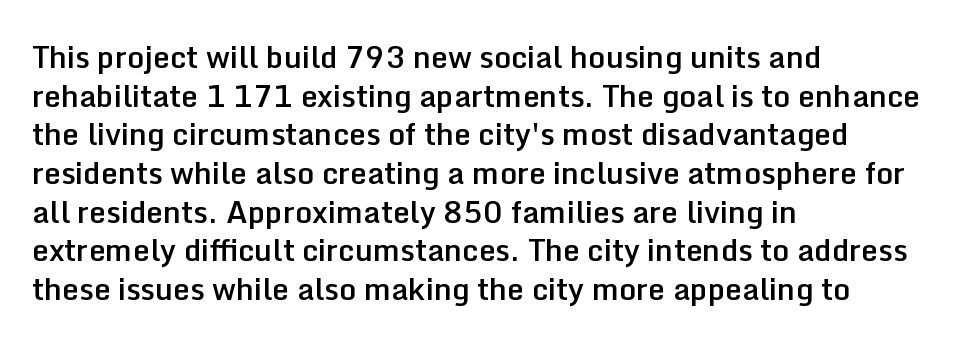
Horizontal alignment here is leftward, the default for most running prose. Observe the ordinary spacing: letters are neighbours, not strangers. This sample uses an upright cut, with every glyph sitting square on the baseline. Character widths vary here, with narrow letters taking less room than wide ones. These words are printed semibold, heavier than regular yet not bold.
